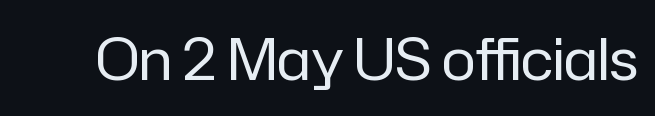
{"serif": "no", "italic": "no", "bold": "no", "weight": "regular", "width": "normal", "stroke_contrast": "low", "x_height": "medium", "monospaced": "no", "underline": "no", "letter_spacing": "normal", "letter_spacing_em": 0.0, "glyph_px": 57}
